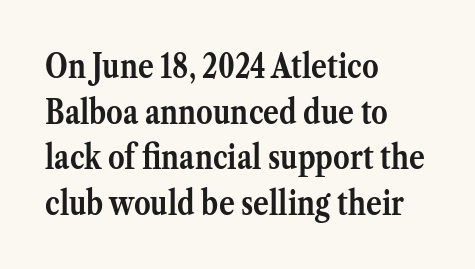
The image shows 33 px semibold serif type, upright; set left-aligned, normal line spacing (1.38x), normal letter spacing, not underlined; medium stroke contrast and a medium x-height.
